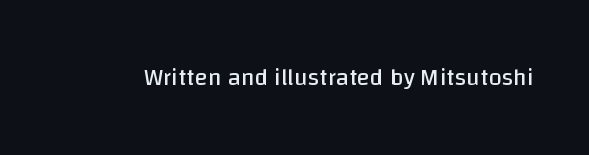
Only glyphs here, with clear space below each row. Notice how the stems are strictly vertical — no italics here. Between one letter and the next there's only the usual sliver of space. Is this a heavy cut? Hardly; it is regular or lighter.
